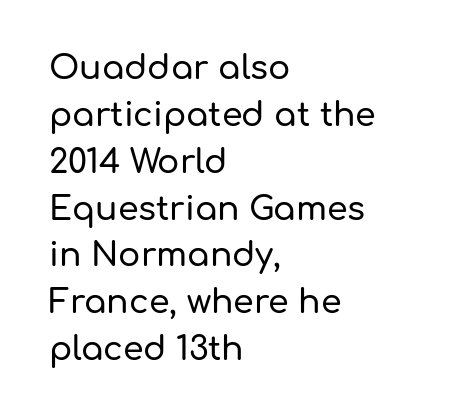
The baseline area is clear. Letterform terminals end flat and unadorned throughout the passage. The block of text has a typical density, with ordinary space between rows. Think of a printed novel: that variable character pitch is what you see here. In CSS terms this would be text-align: left. Ascenders rise straight up at ninety degrees.
